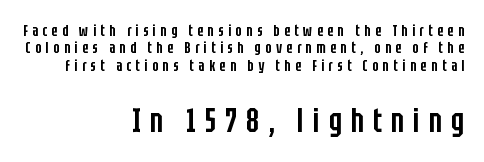
The image shows 33 px semibold, condensed sans-serif type, upright; set right-aligned, tight line spacing (1.09x), unusually wide letter spacing (+0.28 em), not underlined; the second (bottom) block is 2.06x larger; low stroke contrast and a large x-height.
